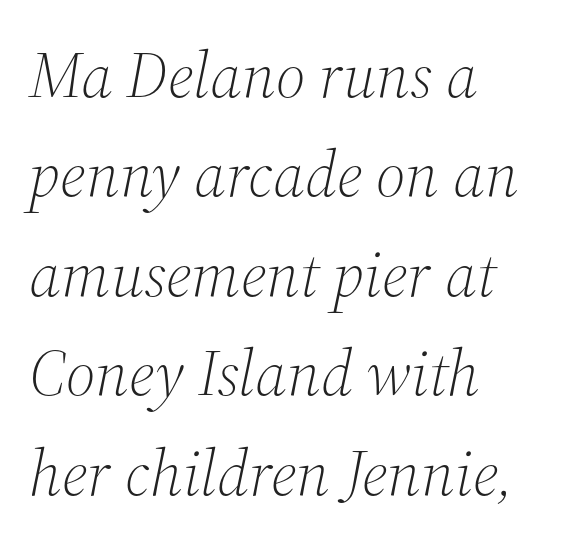
{"serif": "yes", "italic": "yes", "lean": "right", "slant_degrees": 12, "bold": "no", "weight": "light", "width": "normal", "stroke_contrast": "medium", "x_height": "medium", "monospaced": "no", "underline": "no", "align": "left", "line_spacing": "normal", "line_spacing_ratio": 1.53, "letter_spacing": "normal", "letter_spacing_em": 0.0, "glyph_px": 65}
